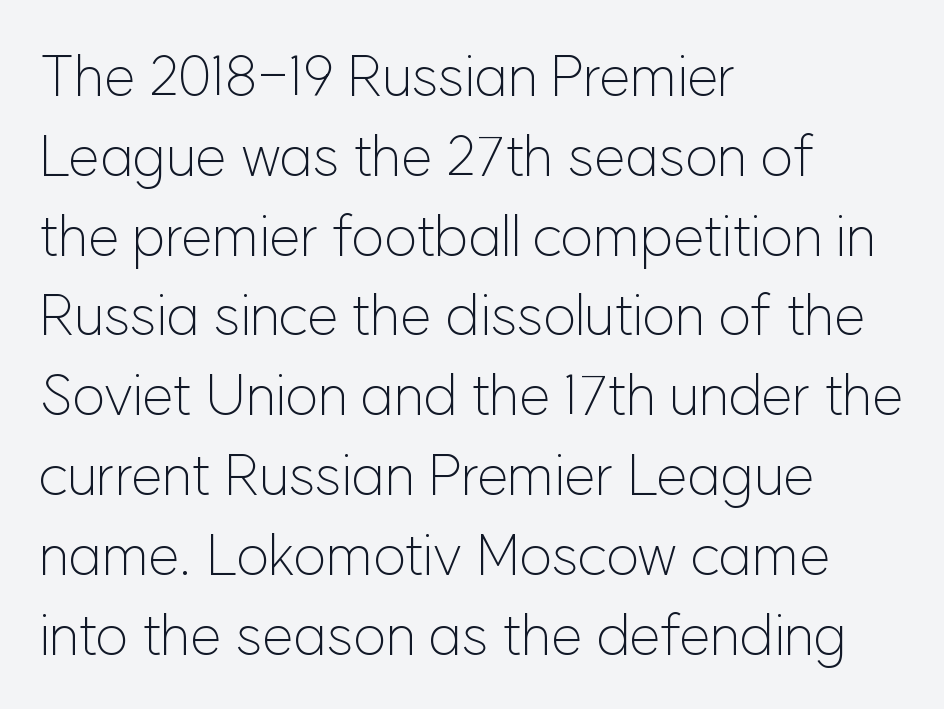
The image shows 57 px light sans-serif type, upright; set left-aligned, normal line spacing (1.4x), normal letter spacing, not underlined; low stroke contrast and a medium x-height.
